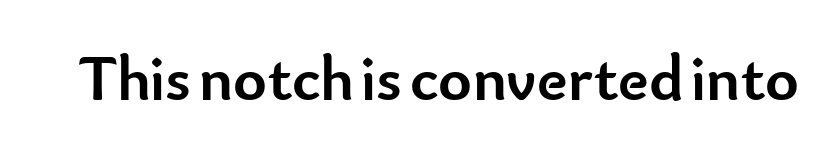
Q: Is the text bold? A: Yes.
Q: Is the text italic (slanted)? A: No, it is upright.
Q: Is the typeface a serif or a sans-serif typeface? A: Sans-serif.
Q: Is the text underlined? A: No.
Q: Is the spacing between letters normal or unusually wide? A: Normal.
Q: Width (condensed, normal, or wide)? A: Normal.
Q: Stroke contrast? A: Low.
Q: x-height? A: Small.
Q: Monospaced? A: No.
